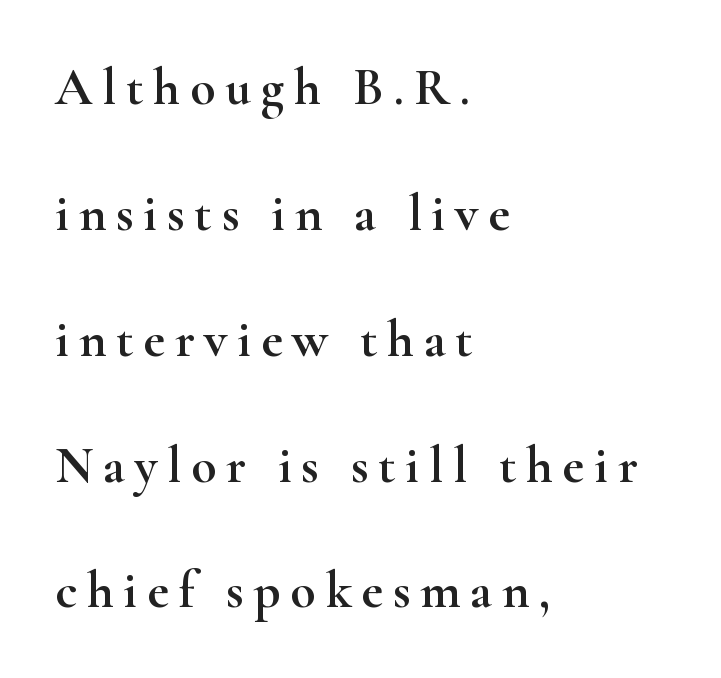
Look at the bottom of the vertical strokes: they flare into serifs here. Beneath every word, the page is bare. This block would shrink considerably if given ordinary leading; it's expanded now. Spacing verdict: proportional, widths tailored to each character. The font's upright variant was chosen for this text. A student would call this left alignment; a typographer would say flush left, rag right.
